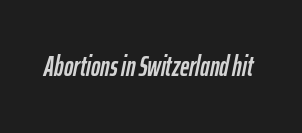
The image shows 28 px condensed type, italic (leaning right); set normal letter spacing, not underlined; low stroke contrast and a medium x-height.
